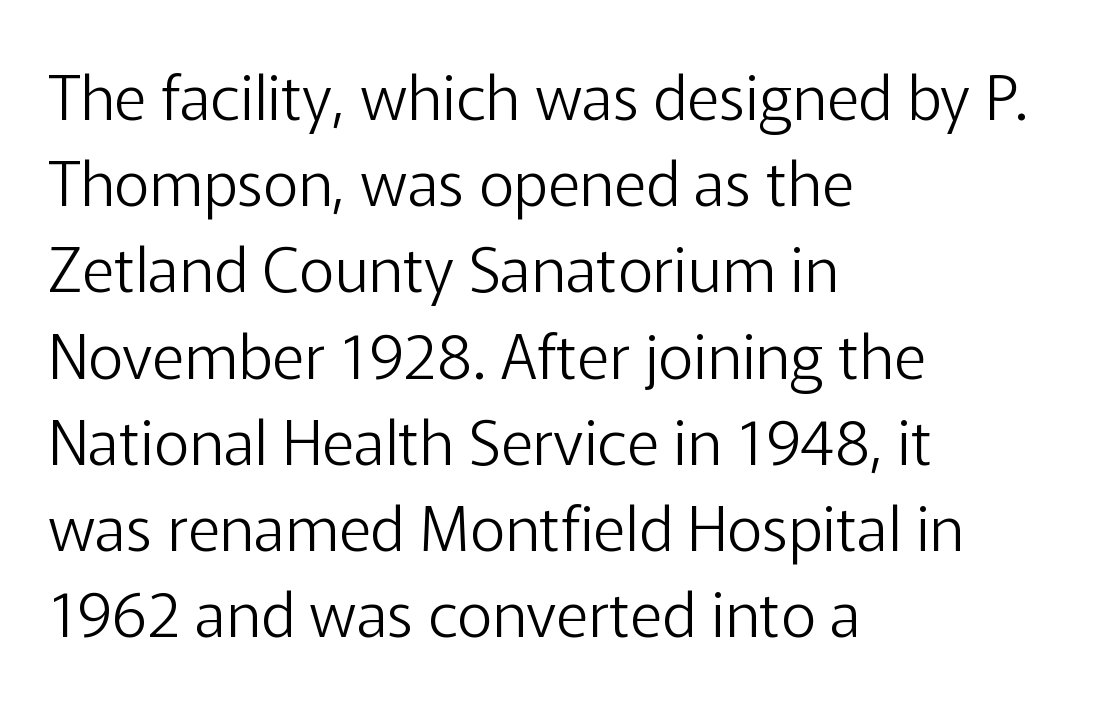
The image shows 62 px light sans-serif type, upright; set left-aligned, normal line spacing (1.39x), normal letter spacing, not underlined; low stroke contrast and a medium x-height.
